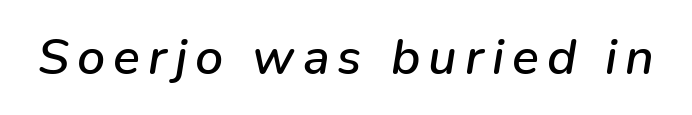
{"italic": "yes", "lean": "right", "slant_degrees": 9, "width": "normal", "stroke_contrast": "low", "x_height": "medium", "monospaced": "no", "underline": "no", "glyph_px": 50}
